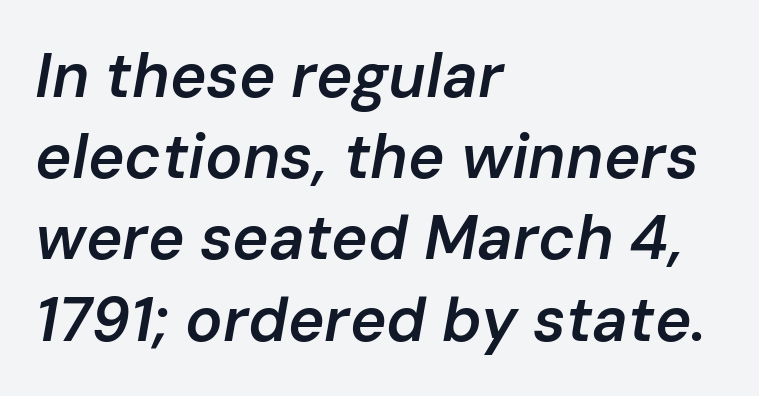
Here the designer chose a conventional face with non-uniform glyph widths. Underlining? Definitely not there. Left-aligned paragraph, ragged on the right. A typesetter would call this zero additional tracking. These words are printed semibold, heavier than regular yet not bold. Is there much room between lines? A standard amount, neither cramped nor airy.
